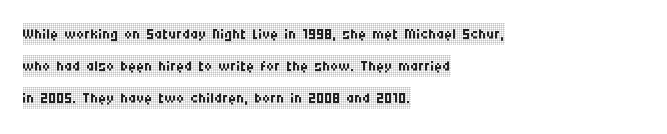
{"italic": "no", "bold": "no", "underline": "no", "align": "left", "line_spacing": "normal", "line_spacing_ratio": 1.46, "letter_spacing": "normal", "letter_spacing_em": 0.0, "glyph_px": 22}
